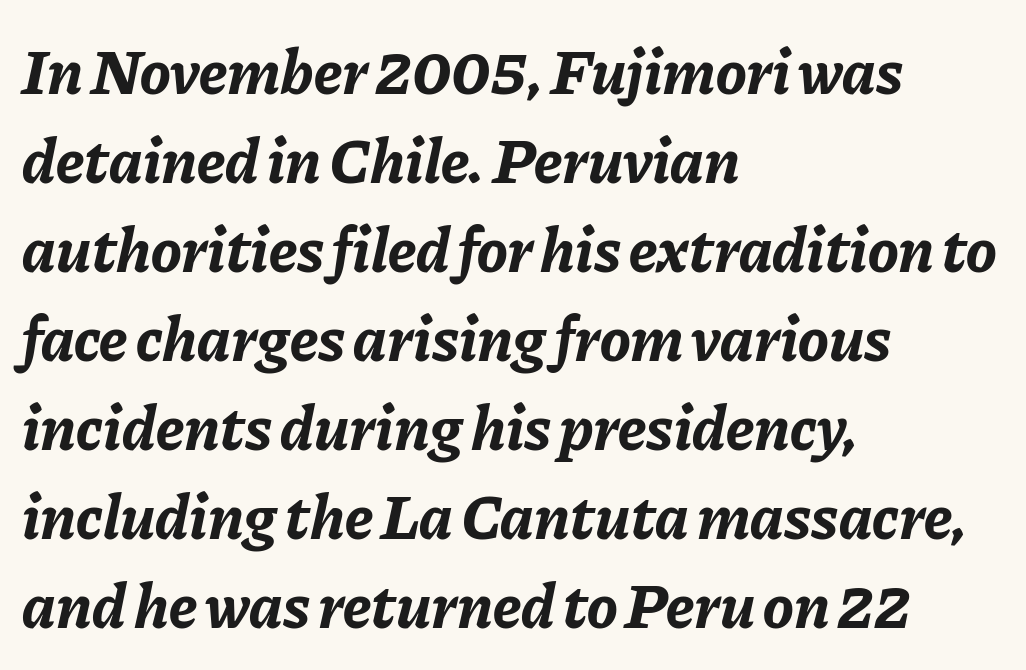
{"italic": "yes", "lean": "right", "slant_degrees": 11, "bold": "yes", "weight": "bold", "width": "normal", "stroke_contrast": "low", "x_height": "medium", "monospaced": "no", "underline": "no", "align": "left", "line_spacing": "normal", "line_spacing_ratio": 1.39, "letter_spacing": "normal", "letter_spacing_em": 0.0, "glyph_px": 64}
